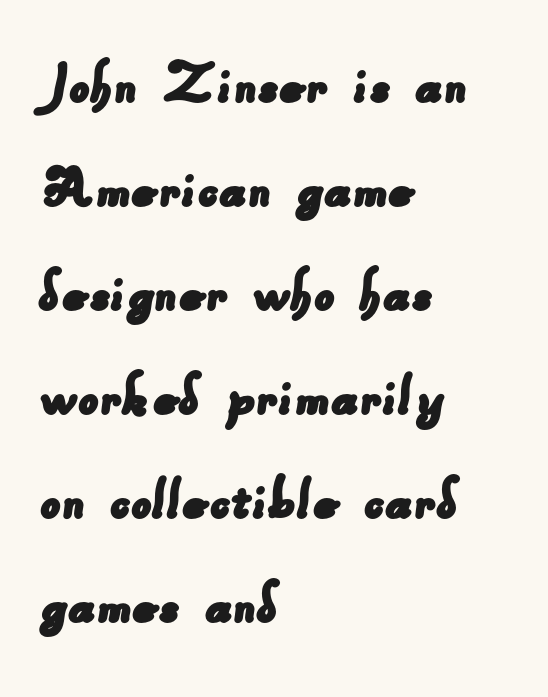
These lines are composed in type without serifs. Horizontal alignment here is leftward, the default for most running prose. The line-height multiplier appears to be the usual default. In terms of letterspacing, this is plain default setting. Each letter keeps its own natural width here, so spacing adapts to shape. Clear beneath every line of the passage.
